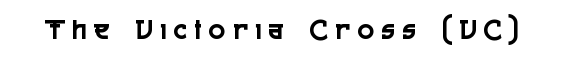
The image shows 30 px condensed sans-serif type, upright; set unusually wide letter spacing (+0.27 em), not underlined; a medium x-height.
